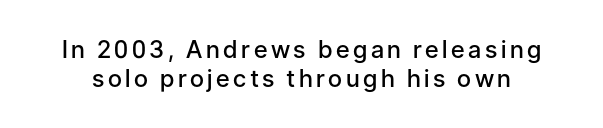
Every character sits straight up, as roman type does. I'd describe the lettering as semibold — firm but not a full bold. Type without underlining.
